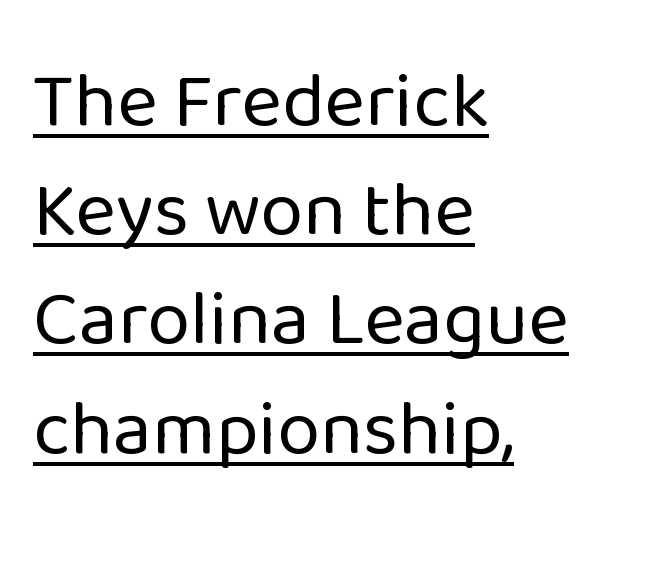
The image shows 78 px regular-weight sans-serif type, upright; set left-aligned, normal line spacing (1.4x), normal letter spacing, underlined; low stroke contrast and a medium x-height.
